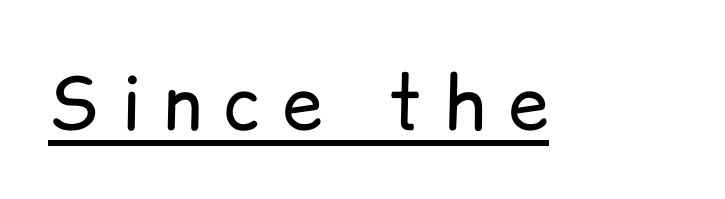
The image shows 73 px regular-weight sans-serif type, upright; set unusually wide letter spacing (+0.3 em), underlined; low stroke contrast and a medium x-height.
